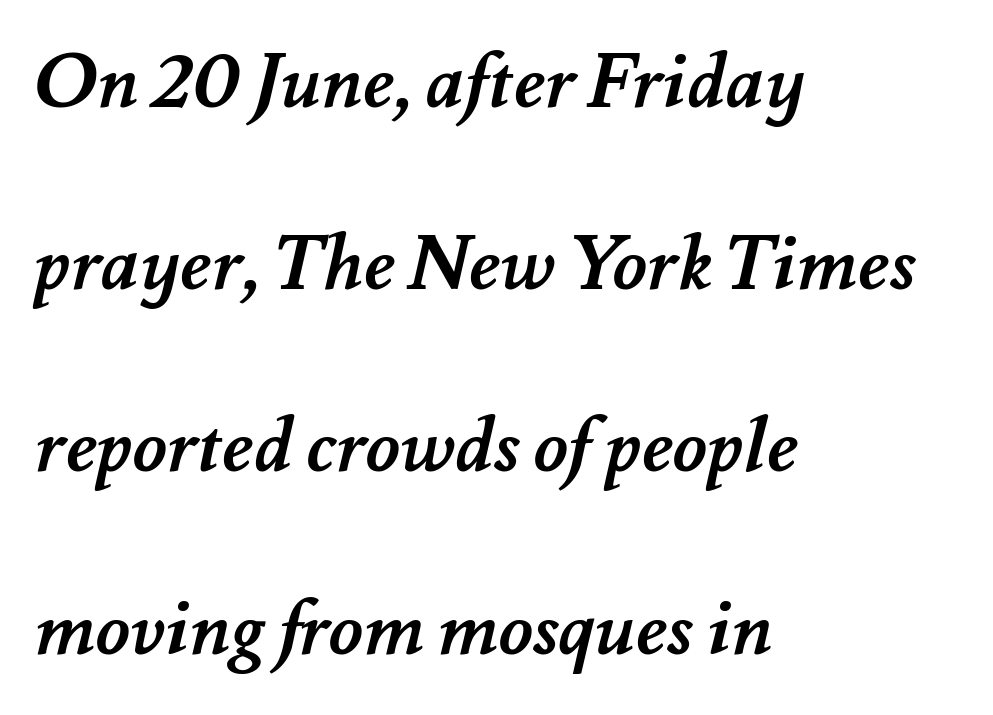
Bare-footed words on every line. How are the letters spaced? Ordinarily, with no added tracking. You could not count columns in this text — the font is proportionally spaced. This is heavy type, rendered in bold. The passage shown stacks its lines with a broad gap.
